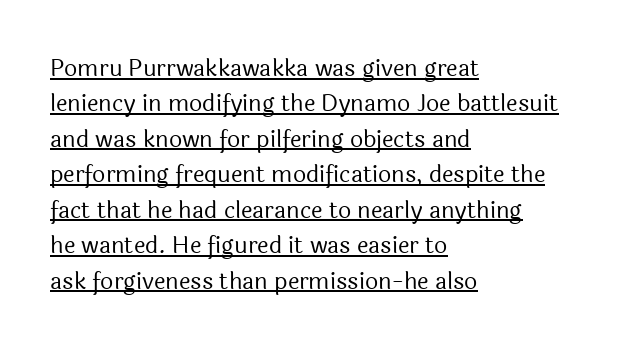
{"italic": "no", "bold": "no", "underline": "yes", "align": "left", "line_spacing": "normal", "line_spacing_ratio": 1.54, "letter_spacing": "normal", "letter_spacing_em": 0.0, "glyph_px": 23}
